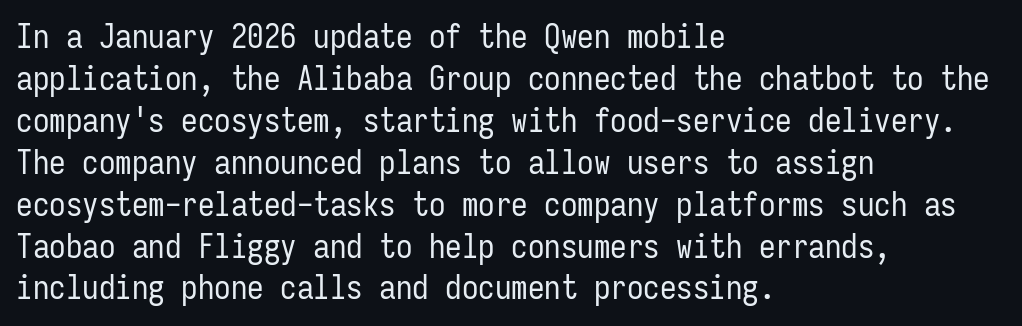
The image shows 33 px regular-weight, condensed sans-serif type, upright, monospaced; set left-aligned, normal line spacing (1.27x), normal letter spacing, not underlined; low stroke contrast and a medium x-height.
